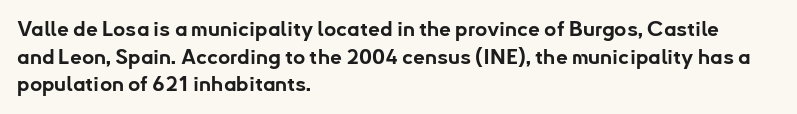
{"italic": "no", "bold": "yes", "underline": "no", "align": "left", "line_spacing": "normal", "line_spacing_ratio": 1.32, "letter_spacing": "normal", "letter_spacing_em": 0.0, "glyph_px": 21}
